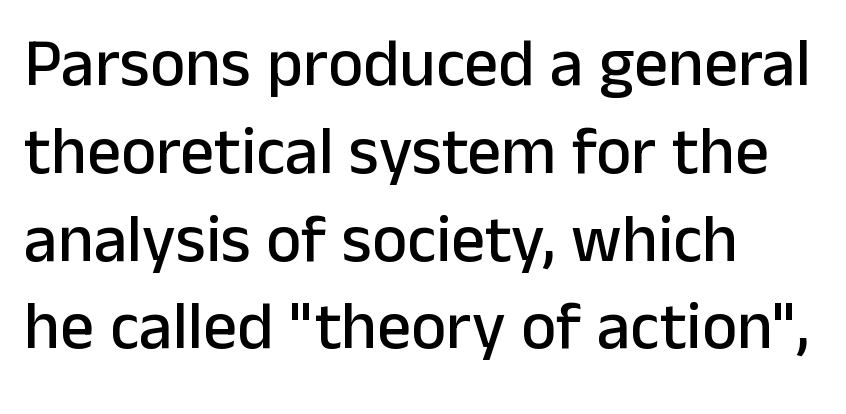
The lines sit at an ordinary, default distance from one another. There is no visible air inserted between adjacent glyphs. Looks like regular typesetting: each glyph gets only the width it needs. Words float on clear page, feet unadorned.
